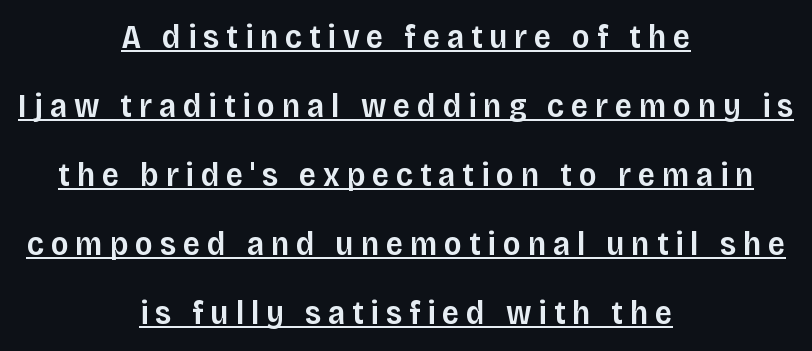
Bold? Not quite — semibold, heavier than regular but stopping short. A centered setting, common on invitations and titles, is used for this passage. The letterforms stand isolated, each surrounded by extra space. Vertical strokes here are truly vertical. To sum up the face: it is a sans, with no serifs.
